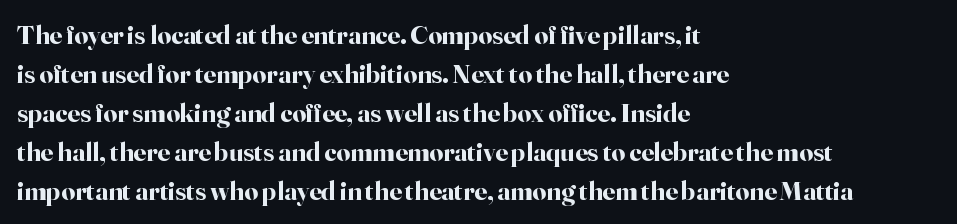
Q: Is the text bold? A: Yes.
Q: Is the text italic (slanted)? A: No, it is upright.
Q: Is the text underlined? A: No.
Q: How is the paragraph aligned? A: Left-aligned.
Q: Is the spacing between letters normal or unusually wide? A: Normal.
Q: Is the spacing between lines tight, normal or loose? A: Normal.
